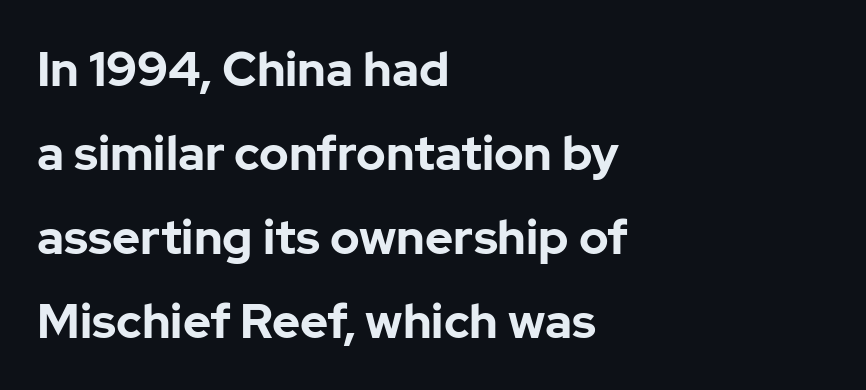
{"serif": "no", "italic": "no", "bold": "yes", "weight": "bold", "width": "normal", "stroke_contrast": "low", "x_height": "medium", "monospaced": "no", "underline": "no", "align": "left", "line_spacing_ratio": 1.75, "letter_spacing": "normal", "letter_spacing_em": 0.0, "glyph_px": 48}
